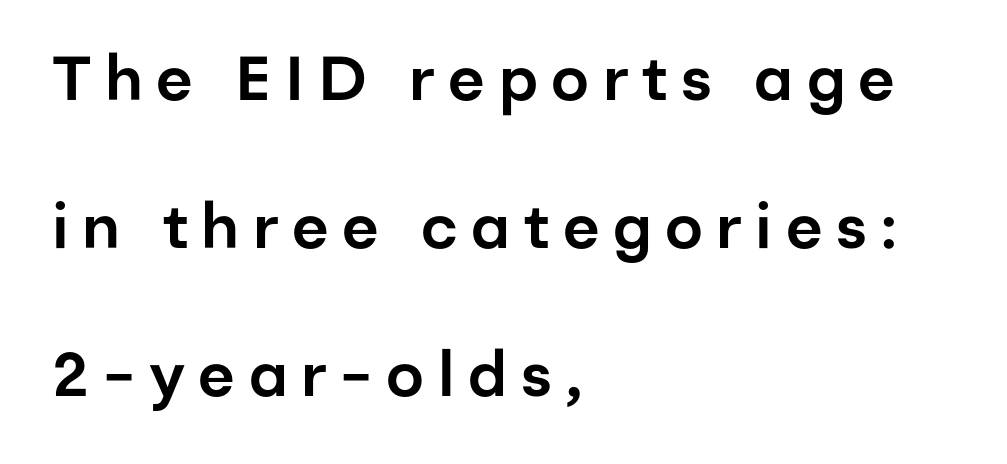
The image shows 62 px sans-serif type, upright; set left-aligned, loose line spacing (2.39x), unusually wide letter spacing (+0.22 em), not underlined; low stroke contrast and a medium x-height.
